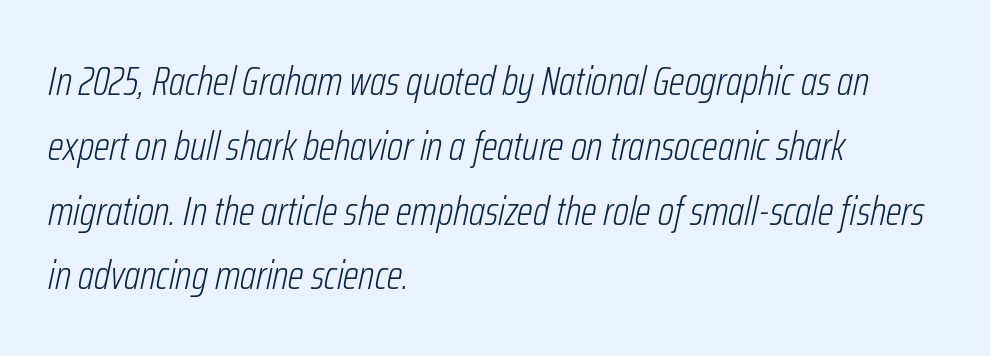
Q: Is the text bold? A: No.
Q: Is the text italic (slanted)? A: Yes, it leans right by about 12 degrees.
Q: Is the text underlined? A: No.
Q: How is the paragraph aligned? A: Left-aligned.
Q: Is the spacing between letters normal or unusually wide? A: Normal.
Q: Is the spacing between lines tight, normal or loose? A: Normal.
Q: Width (condensed, normal, or wide)? A: Condensed.
Q: Stroke contrast? A: Low.
Q: x-height? A: Medium.
Q: Monospaced? A: No.
